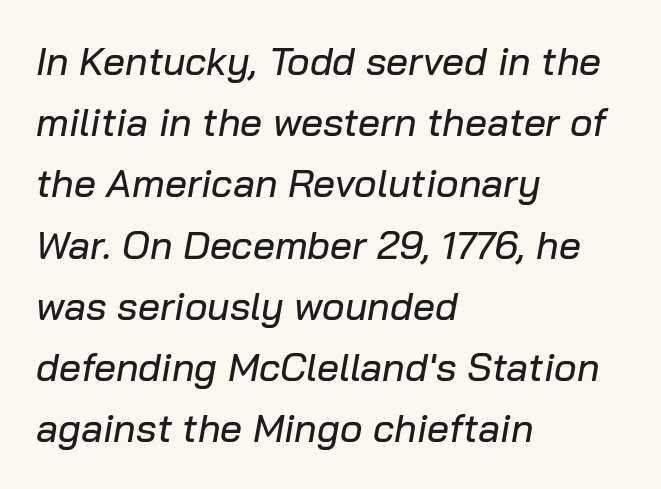
Q: Is the text italic (slanted)? A: Yes, it leans right by about 10 degrees.
Q: Is the text underlined? A: No.
Q: How is the paragraph aligned? A: Left-aligned.
Q: Is the spacing between letters normal or unusually wide? A: Normal.
Q: Is the spacing between lines tight, normal or loose? A: Normal.
Q: Width (condensed, normal, or wide)? A: Normal.
Q: Stroke contrast? A: Low.
Q: x-height? A: Medium.
Q: Monospaced? A: No.
